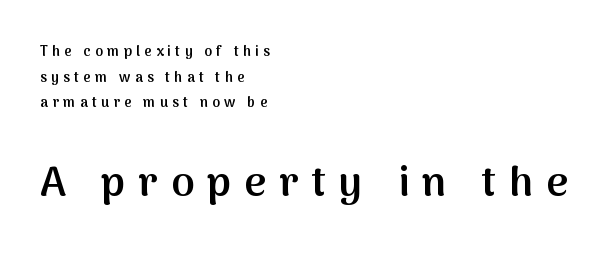
{"serif": "no", "italic": "no", "bold": "semi", "weight": "semibold", "width": "normal", "stroke_contrast": "medium", "x_height": "medium", "monospaced": "no", "underline": "no", "align": "left", "line_spacing_ratio": 1.83, "letter_spacing": "wide", "letter_spacing_em": 0.31, "larger_block": "second", "size_ratio": 3.0, "glyph_px": 42}
